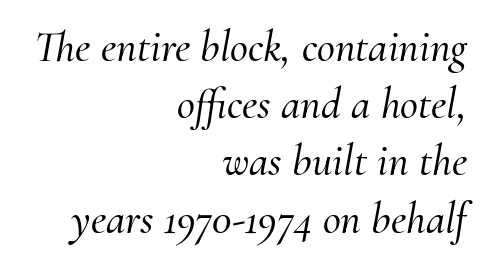
{"serif": "yes", "italic": "yes", "lean": "right", "slant_degrees": 10, "width": "normal", "stroke_contrast": "medium", "x_height": "small", "monospaced": "no", "underline": "no", "align": "right", "line_spacing": "normal", "line_spacing_ratio": 1.3, "letter_spacing": "normal", "letter_spacing_em": 0.0, "glyph_px": 44}
